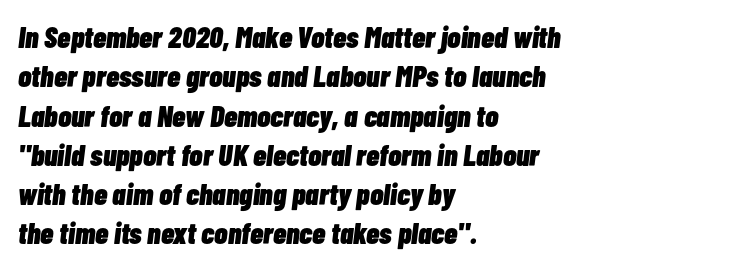
The image shows 30 px heavy, condensed type, italic (leaning right); set left-aligned, normal line spacing (1.31x), normal letter spacing, not underlined; low stroke contrast and a medium x-height.
